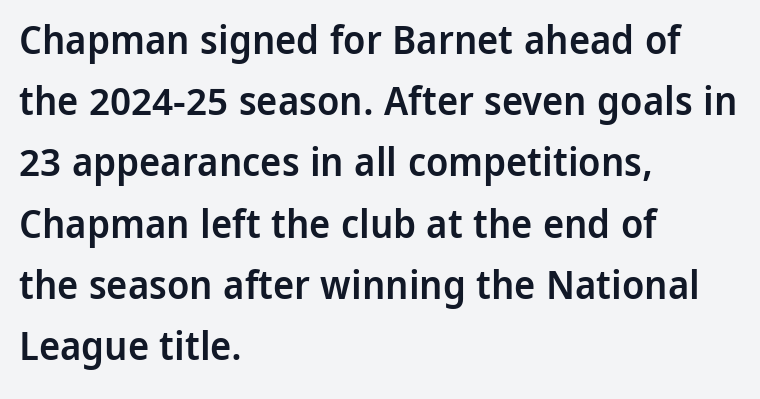
Leftover space on each line is placed entirely after the last word. The zone under the glyphs is completely vacant. What kind of face is this? One without serifs — a sans. Posture: upright roman.
